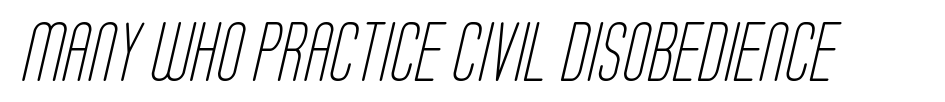
Is this a heavy cut? Hardly; it is regular or lighter. Think of a printed novel: that variable character pitch is what you see here. The letters sit at their default tracking, neither squeezed nor spread. A bare baseline throughout the passage. To sum up the face: it is a sans, with no serifs.
